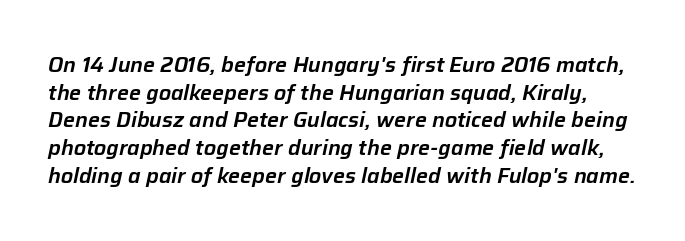
The image shows 21 px text type, italic (leaning right); set normal line spacing (1.32x), normal letter spacing, not underlined.
